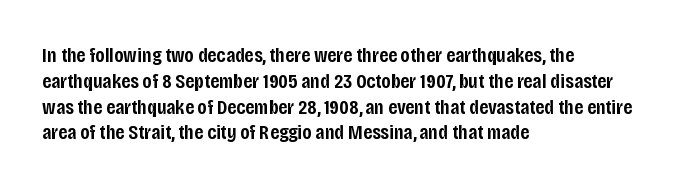
Q: Is the text bold? A: Semi-bold.
Q: Is the text italic (slanted)? A: No, it is upright.
Q: Is the text underlined? A: No.
Q: How is the paragraph aligned? A: Left-aligned.
Q: Is the spacing between letters normal or unusually wide? A: Normal.
